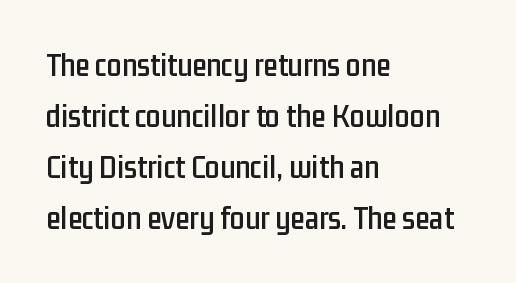
{"serif": "no", "italic": "no", "width": "condensed", "stroke_contrast": "low", "x_height": "medium", "monospaced": "no", "underline": "no", "align": "left", "line_spacing": "normal", "line_spacing_ratio": 1.55, "letter_spacing": "normal", "letter_spacing_em": 0.0, "glyph_px": 33}
